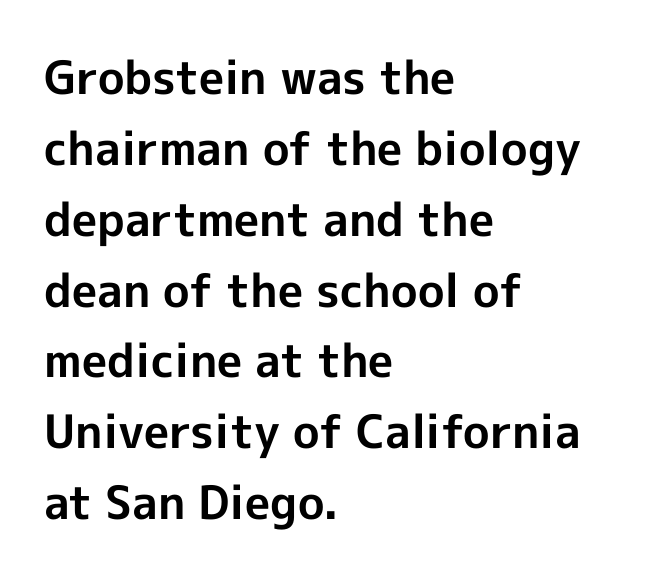
The image shows 46 px bold sans-serif type, upright; set left-aligned, normal line spacing (1.54x), normal letter spacing, not underlined; a medium x-height.
